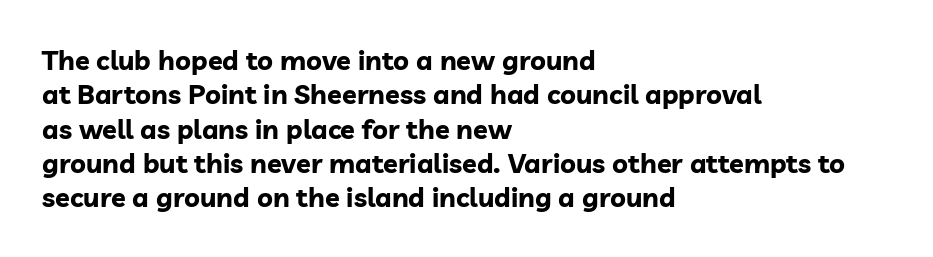
Q: Is the text bold? A: Yes.
Q: Is the text italic (slanted)? A: No, it is upright.
Q: Is the text underlined? A: No.
Q: How is the paragraph aligned? A: Left-aligned.
Q: Is the spacing between letters normal or unusually wide? A: Normal.
Q: Is the spacing between lines tight, normal or loose? A: Normal.
